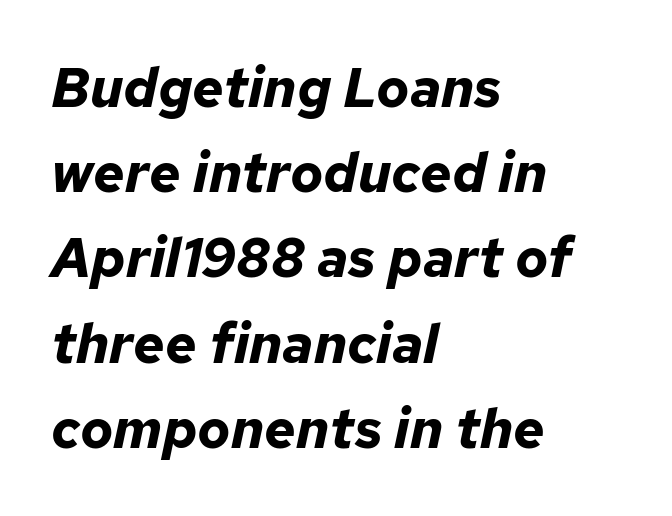
A typesetter would call this proportional, since set widths differ per character. These lines sit exactly where default settings would place them. The text block is weighted toward the left margin, trailing off unevenly rightward. It's the slanting kind of type. Is the letter spacing exaggerated? No — it looks like the ordinary default. Underlining? Definitely not there.
